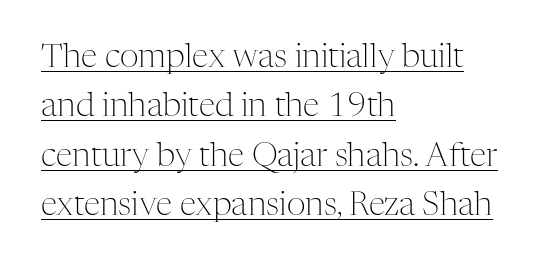
The typeface has the unassuming heft of standard copy or less. Each word holds together tightly as a unit, with standard inter-letter gaps. The lettering holds an erect, upright posture throughout. Caption: lettering with a line underneath.
